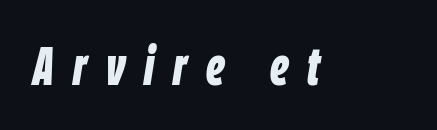
Q: Is the text bold? A: Yes.
Q: Is the text italic (slanted)? A: Yes, it leans right by about 9 degrees.
Q: Is the text underlined? A: No.
Q: Is the spacing between letters normal or unusually wide? A: Unusually wide.
Q: Width (condensed, normal, or wide)? A: Condensed.
Q: Stroke contrast? A: Low.
Q: x-height? A: Large.
Q: Monospaced? A: No.
